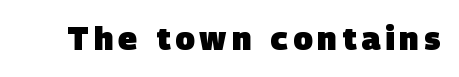
Proportional: the letters do not fall into vertical columns. The sample has been set heavy, in full bold. Decoration check: the copy has no underline. Check where the strokes stop: nothing finishes them off — pure sans.
